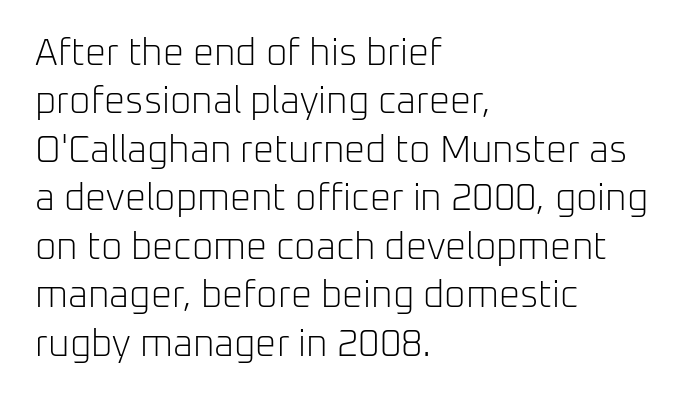
This is the regular roman posture of the typeface. Counters stay open thanks to moderate or lighter strokes. Anything drawn beneath the words? Only blank space. One-word summary of the alignment: left.
